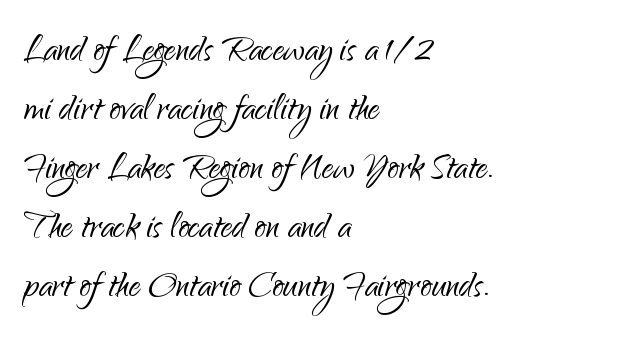
{"serif": "no", "bold": "no", "weight": "light", "width": "normal", "stroke_contrast": "low", "x_height": "small", "monospaced": "no", "underline": "no", "align": "left", "line_spacing": "normal", "line_spacing_ratio": 1.28, "letter_spacing": "normal", "letter_spacing_em": 0.0, "glyph_px": 46}
